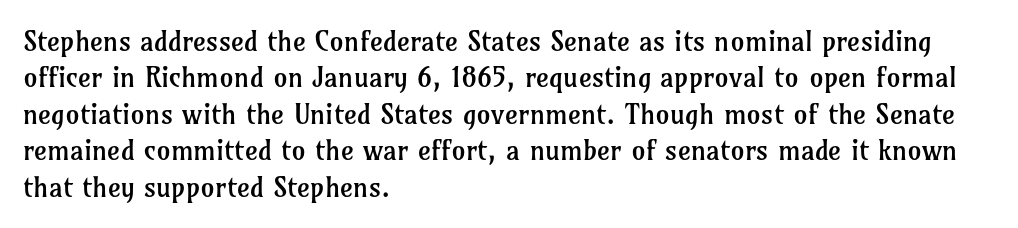
{"serif": "yes", "italic": "no", "bold": "no", "weight": "regular", "width": "normal", "stroke_contrast": "low", "x_height": "medium", "monospaced": "no", "underline": "no", "align": "left", "line_spacing": "normal", "line_spacing_ratio": 1.3, "letter_spacing": "normal", "letter_spacing_em": 0.0, "glyph_px": 28}
